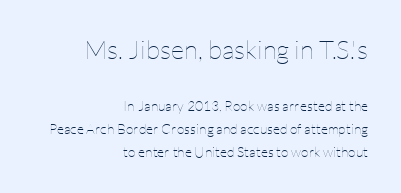
Q: Is the text bold? A: No.
Q: Is the text italic (slanted)? A: No, it is upright.
Q: Is the text underlined? A: No.
Q: How is the paragraph aligned? A: Right-aligned.
Q: Is the spacing between letters normal or unusually wide? A: Normal.
Q: Is the spacing between lines tight, normal or loose? A: Normal.
Q: Which block of text is set in a larger size, the first (top) or the second (bottom)? A: The first (top) one.
